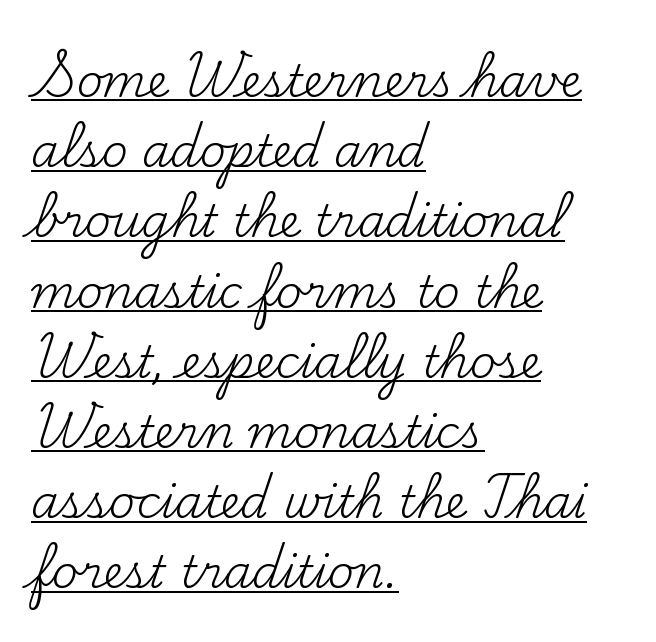
The image shows 45 px regular-weight serif type; set left-aligned, normal line spacing (1.56x), normal letter spacing, underlined; medium stroke contrast and a small x-height.
